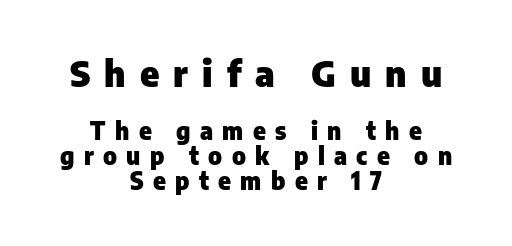
{"serif": "no", "italic": "no", "bold": "yes", "weight": "heavy", "width": "normal", "stroke_contrast": "low", "x_height": "medium", "monospaced": "no", "underline": "no", "align": "center", "line_spacing": "tight", "line_spacing_ratio": 1.04, "letter_spacing": "wide", "letter_spacing_em": 0.39, "larger_block": "first", "size_ratio": 1.5, "glyph_px": 36}
